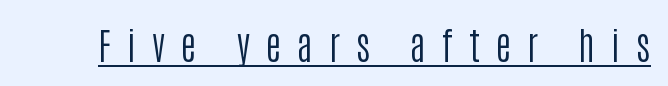
Q: Is the text bold? A: No.
Q: Is the text italic (slanted)? A: No, it is upright.
Q: Is the typeface a serif or a sans-serif typeface? A: Sans-serif.
Q: Is the text underlined? A: Yes.
Q: Is the spacing between letters normal or unusually wide? A: Unusually wide.
Q: Width (condensed, normal, or wide)? A: Condensed.
Q: Stroke contrast? A: Low.
Q: x-height? A: Large.
Q: Monospaced? A: No.
